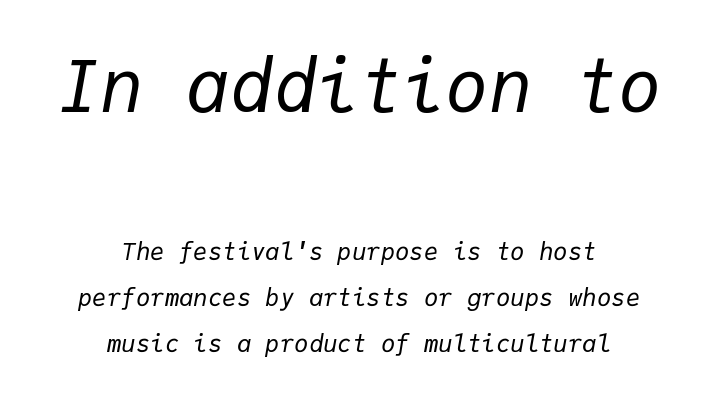
{"italic": "yes", "lean": "right", "slant_degrees": 9, "bold": "no", "weight": "regular", "width": "normal", "stroke_contrast": "low", "x_height": "medium", "monospaced": "yes", "underline": "no", "align": "center", "line_spacing": "loose", "line_spacing_ratio": 1.9, "letter_spacing": "normal", "letter_spacing_em": 0.0, "larger_block": "first", "size_ratio": 3.0, "glyph_px": 72}
